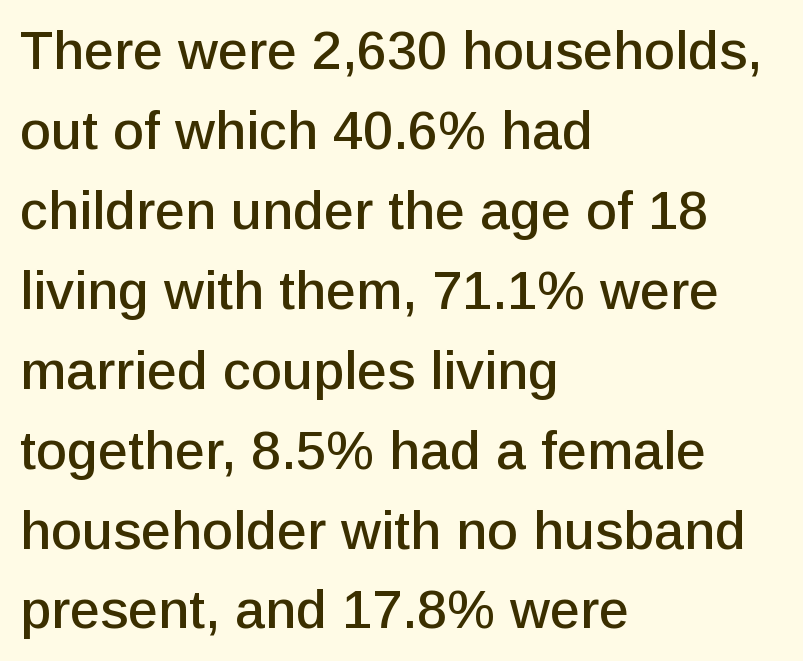
Q: Is the text italic (slanted)? A: No, it is upright.
Q: Is the typeface a serif or a sans-serif typeface? A: Sans-serif.
Q: Is the text underlined? A: No.
Q: How is the paragraph aligned? A: Left-aligned.
Q: Is the spacing between letters normal or unusually wide? A: Normal.
Q: Is the spacing between lines tight, normal or loose? A: Normal.
Q: Width (condensed, normal, or wide)? A: Normal.
Q: Stroke contrast? A: Low.
Q: x-height? A: Medium.
Q: Monospaced? A: No.
